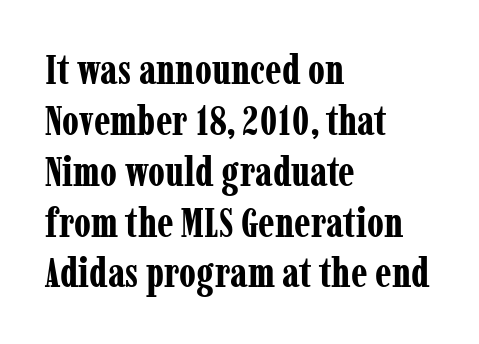
The specimen omits any rule beneath the text block's lines. Nope, not italic — everything's standing straight. Every row of glyphs begins at an identical x-position on the left. These words are printed bold, with thick strokes throughout. Students, note that the glyphs here touch the page at normal intervals.
